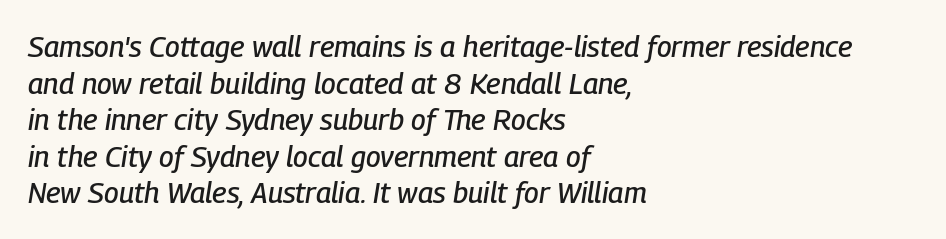
Q: Is the text italic (slanted)? A: Yes, it leans right by about 9 degrees.
Q: Is the text underlined? A: No.
Q: How is the paragraph aligned? A: Left-aligned.
Q: Is the spacing between letters normal or unusually wide? A: Normal.
Q: Is the spacing between lines tight, normal or loose? A: Normal.
Q: Width (condensed, normal, or wide)? A: Condensed.
Q: Stroke contrast? A: Low.
Q: x-height? A: Medium.
Q: Monospaced? A: No.
